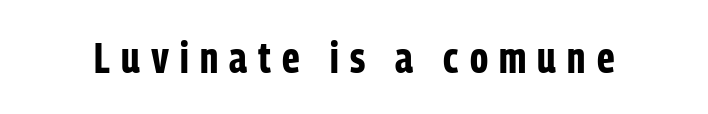
Q: Is the text bold? A: Yes.
Q: Is the text italic (slanted)? A: No, it is upright.
Q: Is the typeface a serif or a sans-serif typeface? A: Sans-serif.
Q: Is the text underlined? A: No.
Q: Is the spacing between letters normal or unusually wide? A: Unusually wide.
Q: Width (condensed, normal, or wide)? A: Condensed.
Q: Stroke contrast? A: Low.
Q: x-height? A: Medium.
Q: Monospaced? A: No.
